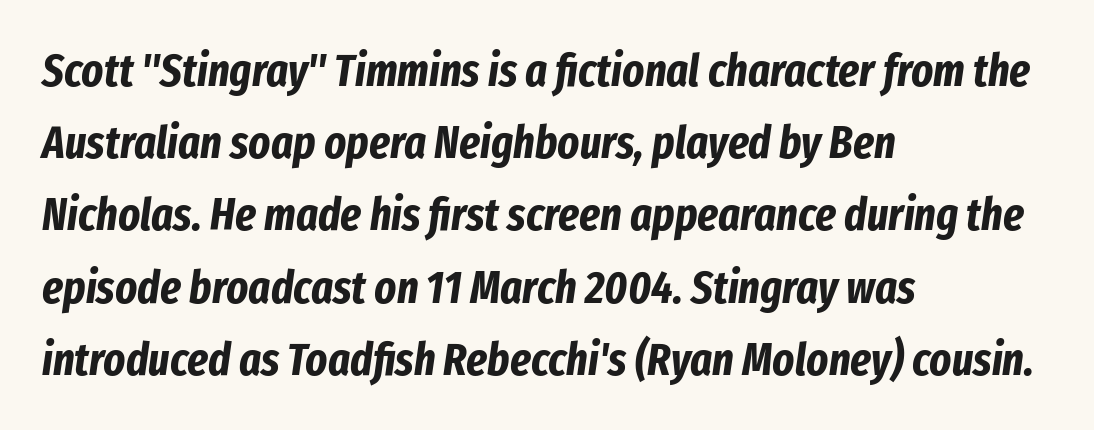
The text block is weighted toward the left margin, trailing off unevenly rightward. Each word holds together tightly as a unit, with standard inter-letter gaps. Students, observe: this is what conventionally led text looks like. Notice how the stems are inclined rather than vertical — that's the hallmark of italics. Descender tails drop into unmarked territory.
